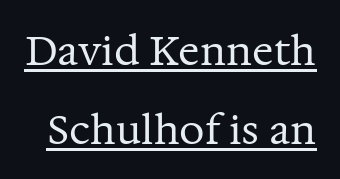
Q: Is the text bold? A: No.
Q: Is the text italic (slanted)? A: No, it is upright.
Q: Is the typeface a serif or a sans-serif typeface? A: Serif.
Q: Is the text underlined? A: Yes.
Q: Is the spacing between letters normal or unusually wide? A: Normal.
Q: Is the spacing between lines tight, normal or loose? A: Loose.
Q: Width (condensed, normal, or wide)? A: Normal.
Q: Stroke contrast? A: Medium.
Q: x-height? A: Medium.
Q: Monospaced? A: No.
